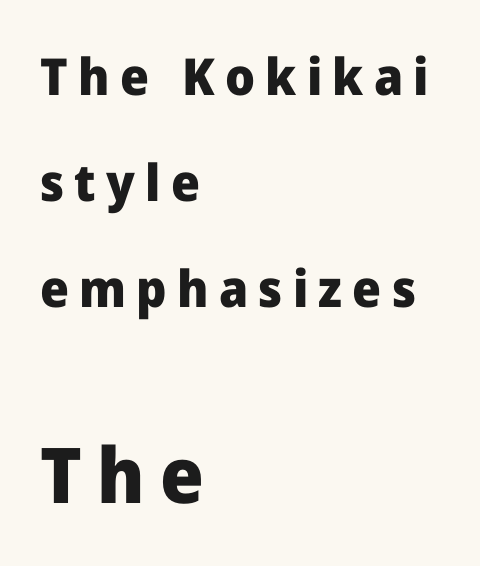
Q: Is the text bold? A: Yes.
Q: Is the text italic (slanted)? A: No, it is upright.
Q: Is the typeface a serif or a sans-serif typeface? A: Sans-serif.
Q: Is the text underlined? A: No.
Q: How is the paragraph aligned? A: Left-aligned.
Q: Is the spacing between letters normal or unusually wide? A: Unusually wide.
Q: Is the spacing between lines tight, normal or loose? A: Loose.
Q: Which block of text is set in a larger size, the first (top) or the second (bottom)? A: The second (bottom) one.
Q: Width (condensed, normal, or wide)? A: Normal.
Q: Stroke contrast? A: Low.
Q: x-height? A: Medium.
Q: Monospaced? A: No.
